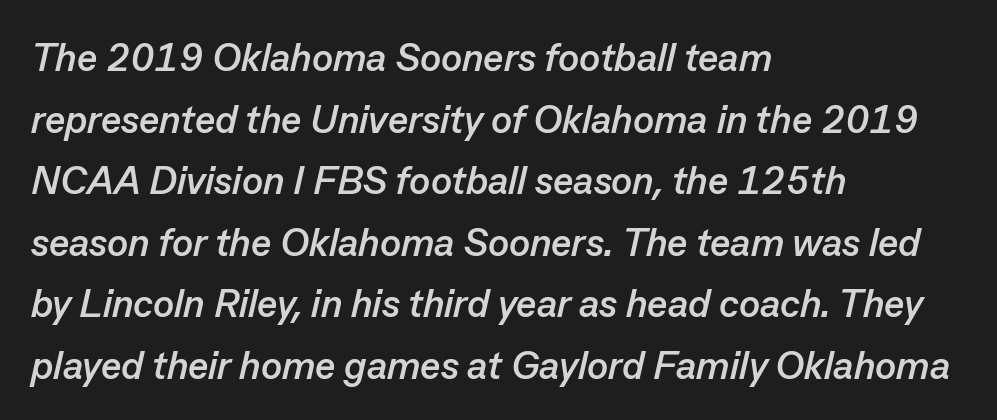
Q: Is the text bold? A: Yes.
Q: Is the text italic (slanted)? A: Yes, it leans right by about 13 degrees.
Q: Is the text underlined? A: No.
Q: How is the paragraph aligned? A: Left-aligned.
Q: Is the spacing between letters normal or unusually wide? A: Normal.
Q: Is the spacing between lines tight, normal or loose? A: Normal.
Q: Width (condensed, normal, or wide)? A: Normal.
Q: Stroke contrast? A: Low.
Q: x-height? A: Medium.
Q: Monospaced? A: No.
